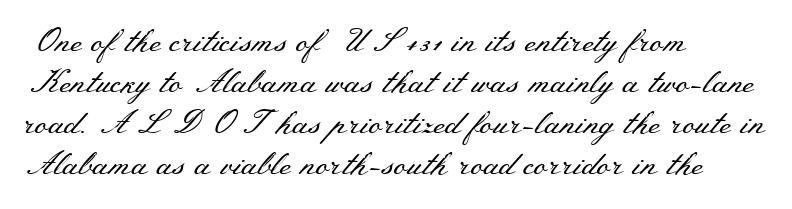
This sample has the flowing, uneven cadence of proportional lettering. The words here are not underlined. This reads as an unemphasized weight, regular at the heaviest. Old-style or modern, the face here clearly has serifs. Leading matches the norm, producing a regular column. The lines are quadded left.
